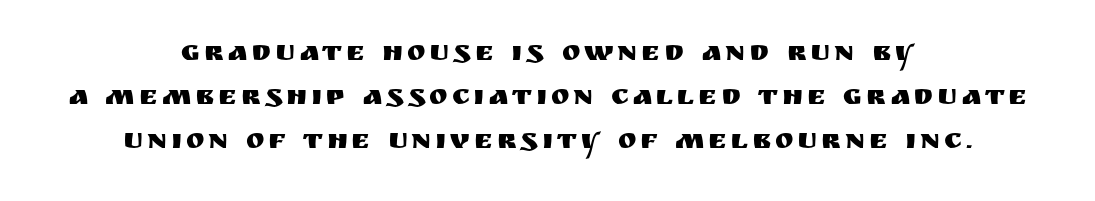
Looks like regular typesetting: each glyph gets only the width it needs. Posture: straight, roman, zero tilt. Underline: absent. The rendering uses a moderate line-height, typical for paragraphs. Horizontal alignment here is central, giving a formal, balanced look. The face used here is a sans, in the tradition of grotesques and geometrics.
